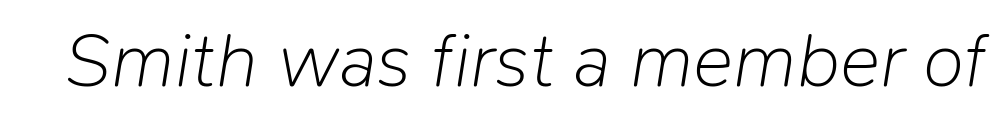
The image shows 76 px light type, italic (leaning right); set normal letter spacing, not underlined; low stroke contrast and a medium x-height.
